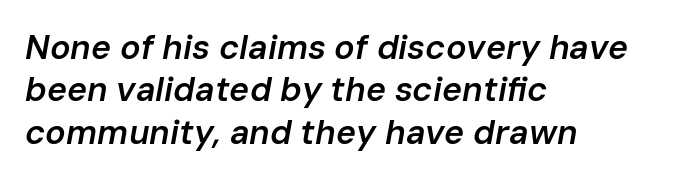
{"italic": "yes", "lean": "right", "slant_degrees": 10, "bold": "semi", "weight": "semibold", "width": "normal", "stroke_contrast": "low", "x_height": "medium", "monospaced": "no", "underline": "no", "align": "left", "line_spacing": "normal", "line_spacing_ratio": 1.25, "letter_spacing": "normal", "letter_spacing_em": 0.0, "glyph_px": 34}
